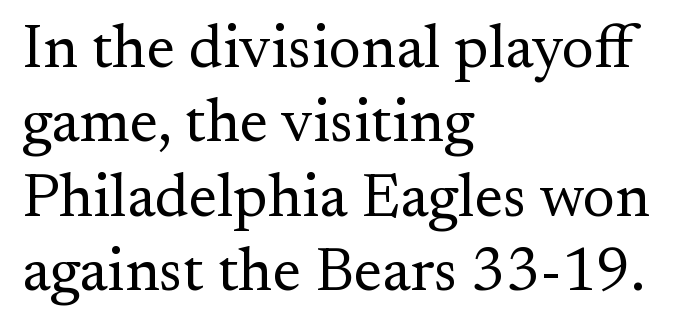
The image shows 61 px regular-weight serif type, upright; set left-aligned, line spacing 1.22x, normal letter spacing, not underlined; medium stroke contrast and a small x-height.
